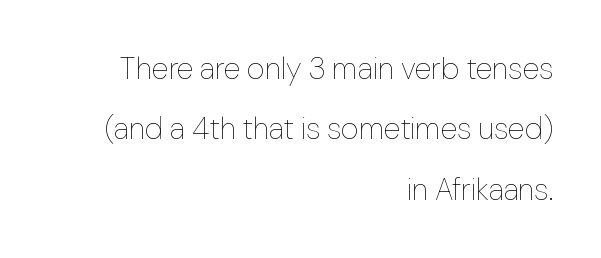
The passage shown is not underscored anywhere. Caption: multi-line text, flush right, ragged left. The strokes carry an ordinary text weight at most. Between one letter and the next there's only the usual sliver of space. The rendering uses natural spacing where letterforms have individual widths.
